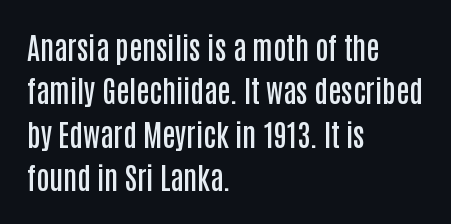
This rendering leaves character spacing at its baseline value. The lettering holds an erect, upright posture throughout. The typesetting leans somewhat heavy: a semibold. This sample has the flowing, uneven cadence of proportional lettering.
